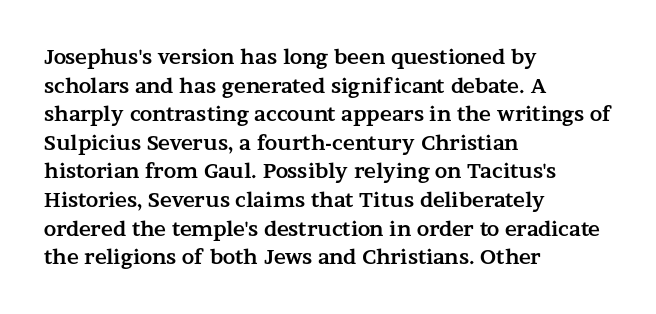
Q: Is the text bold? A: Yes.
Q: Is the text italic (slanted)? A: No, it is upright.
Q: Is the text underlined? A: No.
Q: How is the paragraph aligned? A: Left-aligned.
Q: Is the spacing between letters normal or unusually wide? A: Normal.
Q: Is the spacing between lines tight, normal or loose? A: Normal.
